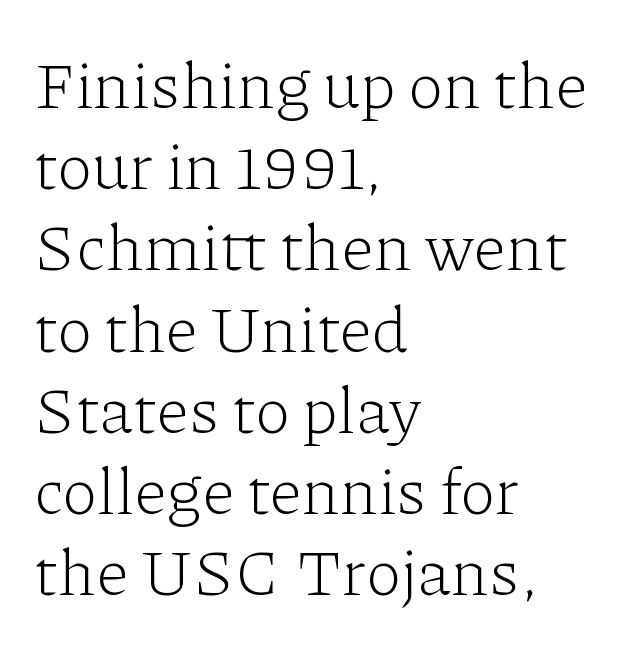
{"serif": "yes", "italic": "no", "bold": "no", "weight": "light", "width": "normal", "stroke_contrast": "low", "x_height": "medium", "monospaced": "no", "underline": "no", "align": "left", "line_spacing_ratio": 1.23, "letter_spacing": "normal", "letter_spacing_em": 0.0, "glyph_px": 66}
